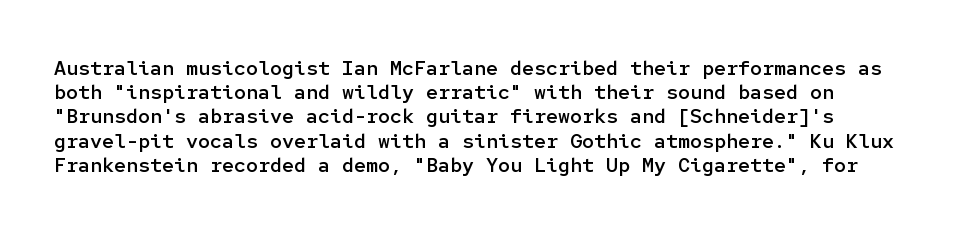
The image shows 20 px text type, upright; set left-aligned, line spacing 1.21x, normal letter spacing, not underlined.
